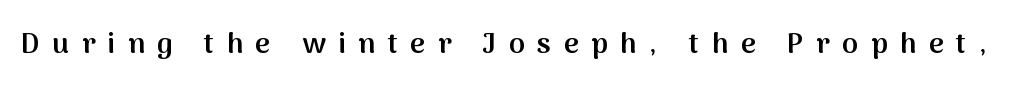
The image shows 29 px semibold sans-serif type, upright; set unusually wide letter spacing (+0.43 em), not underlined; medium stroke contrast and a medium x-height.
